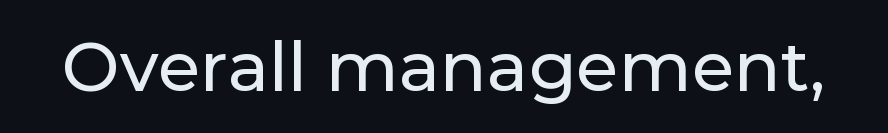
Is there any slant? The stems are plumb. Has an underline been added? It has not. Think of a printed novel: that variable character pitch is what you see here. The letterforms sit shoulder to shoulder at normal distance.
